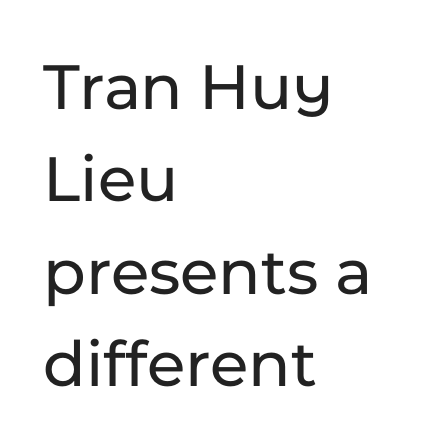
{"serif": "no", "italic": "no", "width": "normal", "stroke_contrast": "low", "x_height": "medium", "monospaced": "no", "underline": "no", "align": "left", "line_spacing": "normal", "line_spacing_ratio": 1.36, "letter_spacing": "normal", "letter_spacing_em": 0.0, "glyph_px": 68}
